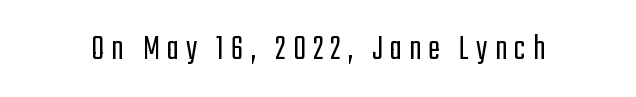
Just letters on the line, the space beneath them empty. Upright lettering throughout. The passage shown has open, widely tracked lettering throughout. A typesetter would label this face a sans. Character widths vary here, with narrow letters taking less room than wide ones.
